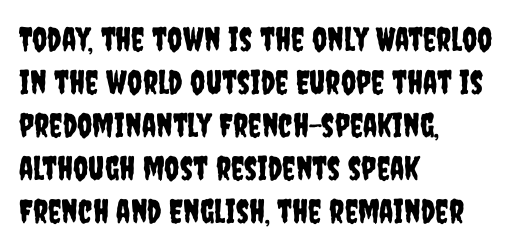
{"serif": "no", "italic": "no", "width": "condensed", "stroke_contrast": "low", "x_height": "large", "monospaced": "no", "underline": "no", "align": "left", "line_spacing": "normal", "line_spacing_ratio": 1.3, "letter_spacing": "normal", "letter_spacing_em": 0.0, "glyph_px": 33}
